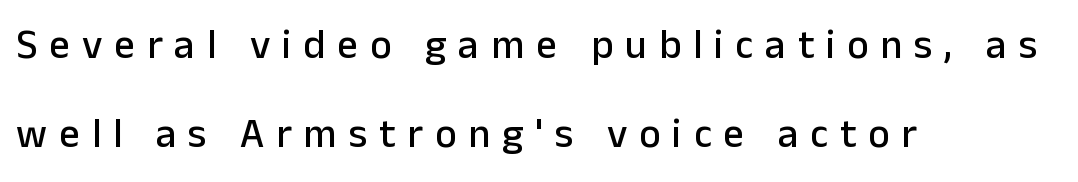
The letters are spread apart with noticeably loose tracking. Unlike italic type, these characters show no tilt at all. Widely set lines give the paragraph a tall, airy silhouette. Compared with a centered layout, this one pins lines to the left instead. Rule under the text: the space is simply empty. I'd call this a sans setting — the letters go barefoot.
